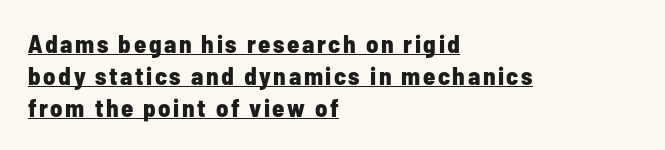
The image shows 25 px bold type, upright; set left-aligned, normal line spacing (1.28x), underlined.
